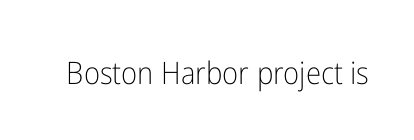
The image shows 31 px light, condensed sans-serif type, upright; set normal letter spacing, not underlined; low stroke contrast and a medium x-height.
